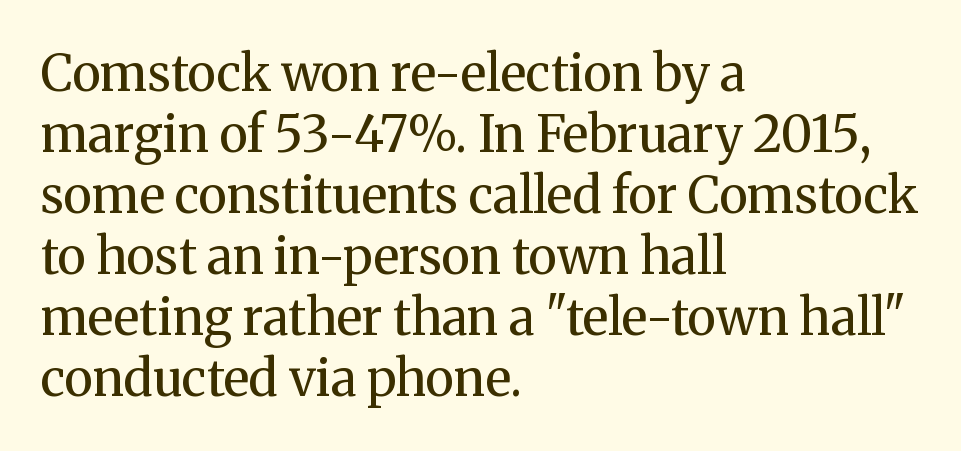
Q: Is the text bold? A: No.
Q: Is the text italic (slanted)? A: No, it is upright.
Q: Is the typeface a serif or a sans-serif typeface? A: Serif.
Q: Is the text underlined? A: No.
Q: How is the paragraph aligned? A: Left-aligned.
Q: Is the spacing between letters normal or unusually wide? A: Normal.
Q: Width (condensed, normal, or wide)? A: Normal.
Q: Stroke contrast? A: Medium.
Q: x-height? A: Medium.
Q: Monospaced? A: No.
